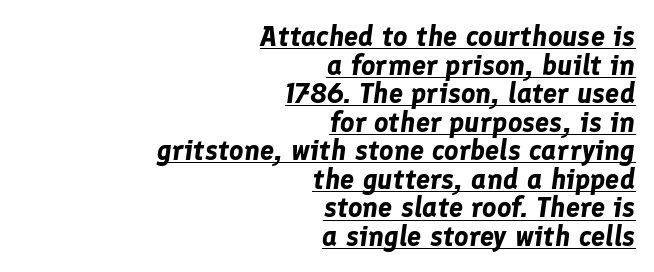
The image shows 28 px bold type, italic (leaning right); set right-aligned, tight line spacing (1.02x), normal letter spacing, underlined; low stroke contrast and a medium x-height.
